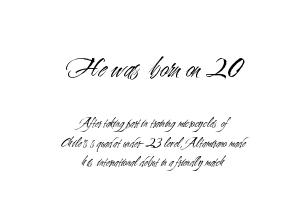
Q: Is the text bold? A: No.
Q: Is the text italic (slanted)? A: Yes.
Q: Is the typeface a serif or a sans-serif typeface? A: Sans-serif.
Q: Is the text underlined? A: No.
Q: How is the paragraph aligned? A: Centered.
Q: Is the spacing between letters normal or unusually wide? A: Normal.
Q: Is the spacing between lines tight, normal or loose? A: Normal.
Q: Which block of text is set in a larger size, the first (top) or the second (bottom)? A: The first (top) one.
Q: Width (condensed, normal, or wide)? A: Condensed.
Q: Stroke contrast? A: Medium.
Q: x-height? A: Small.
Q: Monospaced? A: No.
